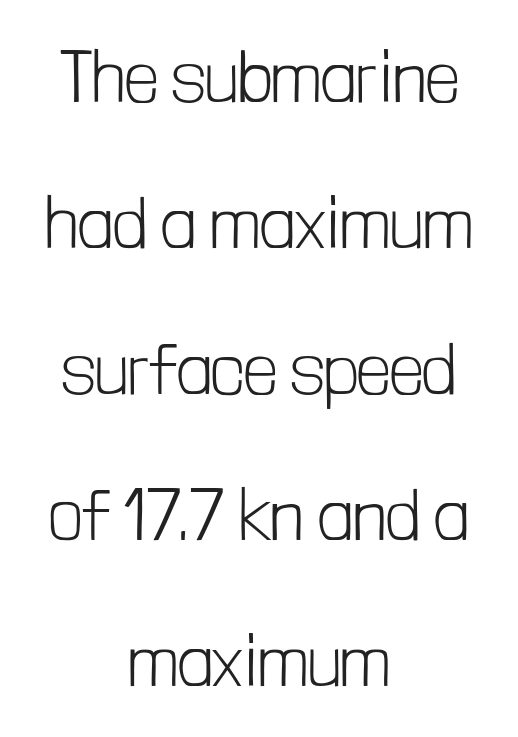
{"serif": "no", "italic": "no", "bold": "no", "weight": "light", "width": "condensed", "stroke_contrast": "low", "x_height": "medium", "monospaced": "no", "underline": "no", "align": "center", "line_spacing": "loose", "line_spacing_ratio": 2.0, "letter_spacing": "normal", "letter_spacing_em": 0.0, "glyph_px": 73}
